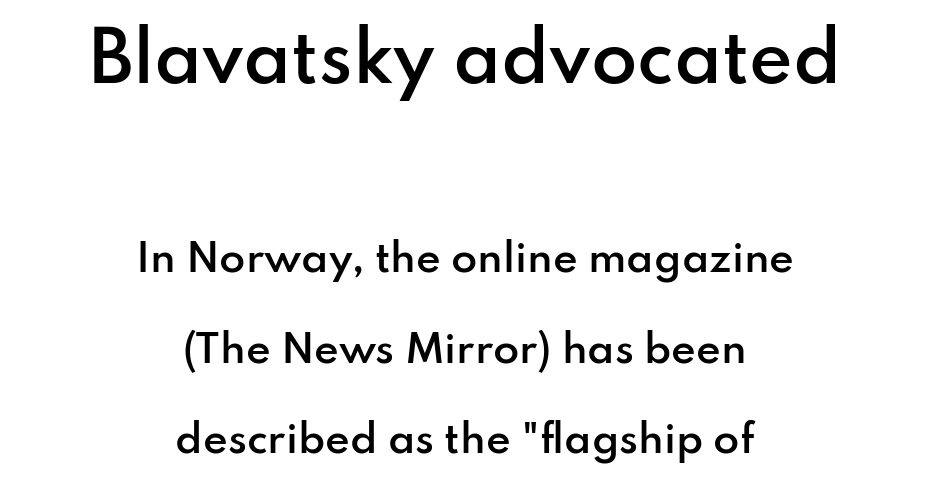
Q: Is the text bold? A: Semi-bold.
Q: Is the text italic (slanted)? A: No, it is upright.
Q: Is the typeface a serif or a sans-serif typeface? A: Sans-serif.
Q: Is the text underlined? A: No.
Q: How is the paragraph aligned? A: Centered.
Q: Is the spacing between letters normal or unusually wide? A: Normal.
Q: Is the spacing between lines tight, normal or loose? A: Loose.
Q: Which block of text is set in a larger size, the first (top) or the second (bottom)? A: The first (top) one.
Q: Width (condensed, normal, or wide)? A: Normal.
Q: Stroke contrast? A: Low.
Q: x-height? A: Small.
Q: Monospaced? A: No.
